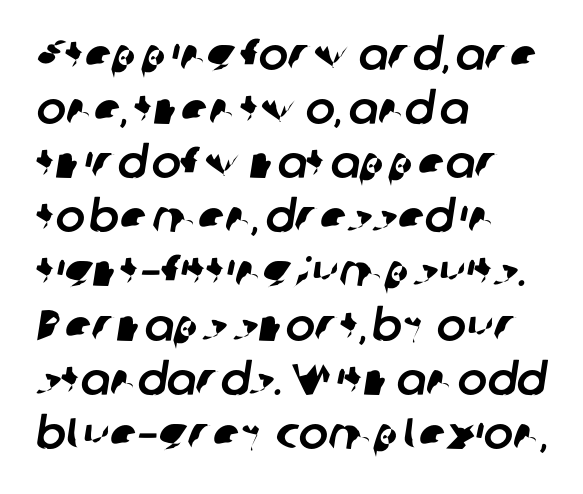
The image shows 44 px sans-serif type; set left-aligned, line spacing 1.23x, normal letter spacing, not underlined; low stroke contrast and a medium x-height.
